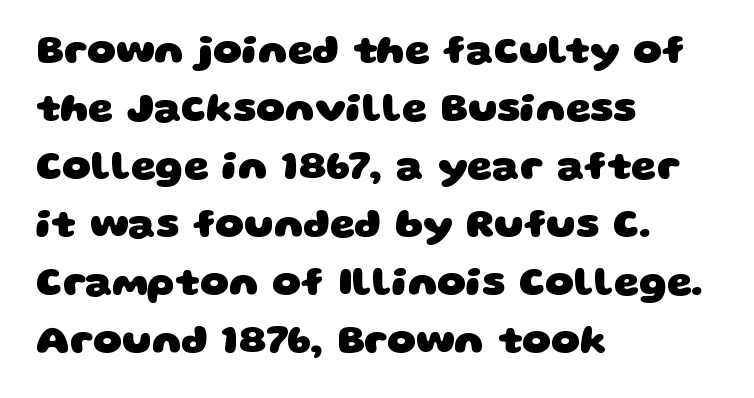
Q: Is the text bold? A: Yes.
Q: Is the typeface a serif or a sans-serif typeface? A: Sans-serif.
Q: Is the text underlined? A: No.
Q: How is the paragraph aligned? A: Left-aligned.
Q: Is the spacing between letters normal or unusually wide? A: Normal.
Q: Is the spacing between lines tight, normal or loose? A: Normal.
Q: Width (condensed, normal, or wide)? A: Wide.
Q: Stroke contrast? A: Low.
Q: x-height? A: Large.
Q: Monospaced? A: No.
